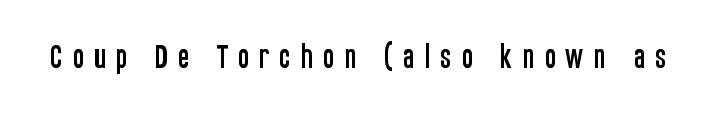
The image shows 27 px text type, upright; set unusually wide letter spacing (+0.35 em), not underlined.
